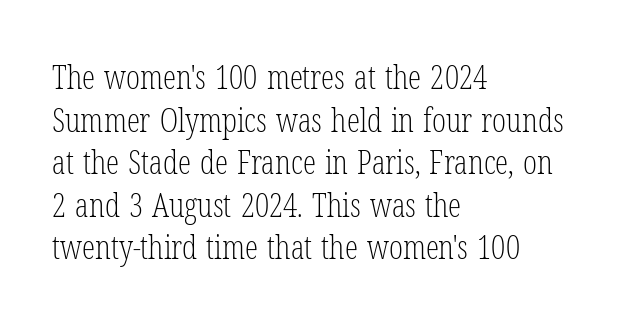
The image shows 33 px light, condensed serif type, upright; set left-aligned, normal line spacing (1.29x), normal letter spacing, not underlined; low stroke contrast and a medium x-height.
